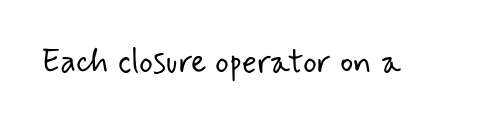
Q: Is the text bold? A: No.
Q: Is the typeface a serif or a sans-serif typeface? A: Sans-serif.
Q: Is the text underlined? A: No.
Q: Is the spacing between letters normal or unusually wide? A: Normal.
Q: Width (condensed, normal, or wide)? A: Normal.
Q: Stroke contrast? A: Low.
Q: x-height? A: Small.
Q: Monospaced? A: No.
